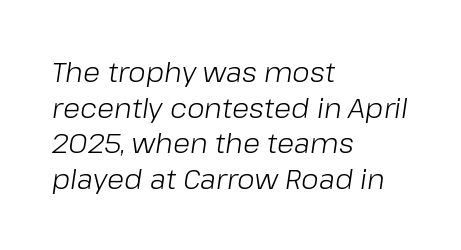
{"italic": "yes", "lean": "right", "slant_degrees": 8, "bold": "no", "weight": "light", "width": "normal", "stroke_contrast": "low", "x_height": "medium", "monospaced": "no", "underline": "no", "align": "left", "line_spacing": "normal", "line_spacing_ratio": 1.27, "letter_spacing": "normal", "letter_spacing_em": 0.0, "glyph_px": 28}
